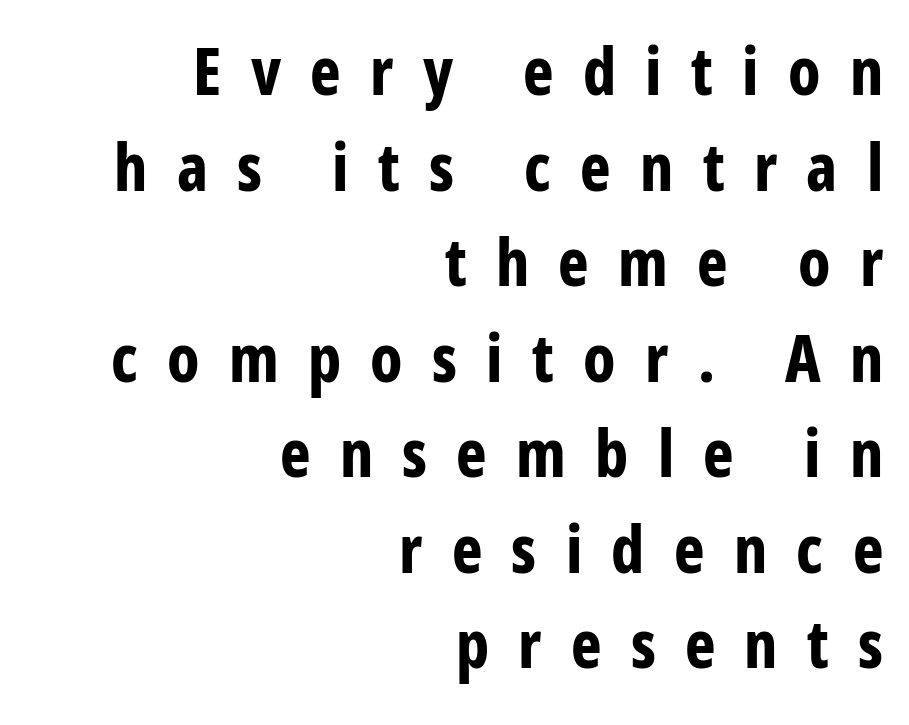
The image shows 65 px bold, condensed sans-serif type, upright; set right-aligned, normal line spacing (1.47x), unusually wide letter spacing (+0.45 em), not underlined; low stroke contrast and a medium x-height.
